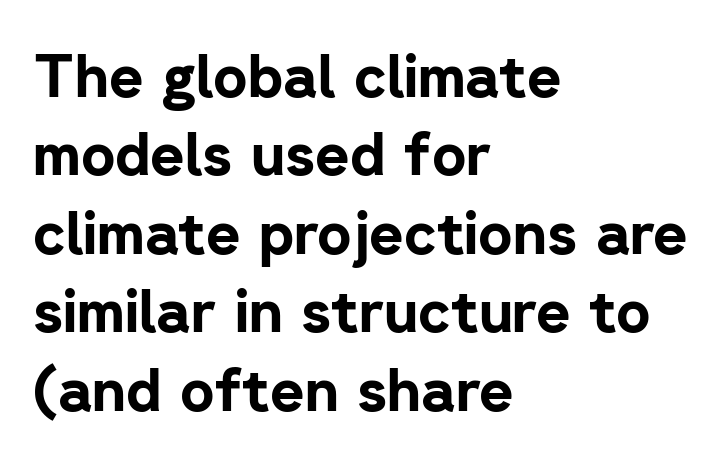
Honestly, there is no underline to notice here at all. Visually the block forms a straight wall on the left and a jagged coastline on the right. The typeface chosen for these lines omits serifs. The rows are spaced the way most documents space them. A typesetter would mark this as roman, not italic. Character widths vary here, with narrow letters taking less room than wide ones.
